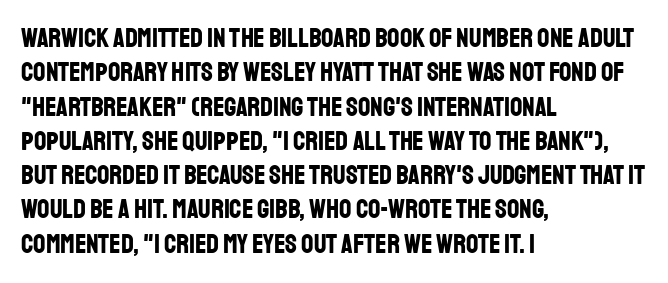
{"italic": "no", "bold": "yes", "underline": "no", "align": "left", "line_spacing": "normal", "line_spacing_ratio": 1.27, "letter_spacing": "normal", "letter_spacing_em": 0.0, "glyph_px": 27}
